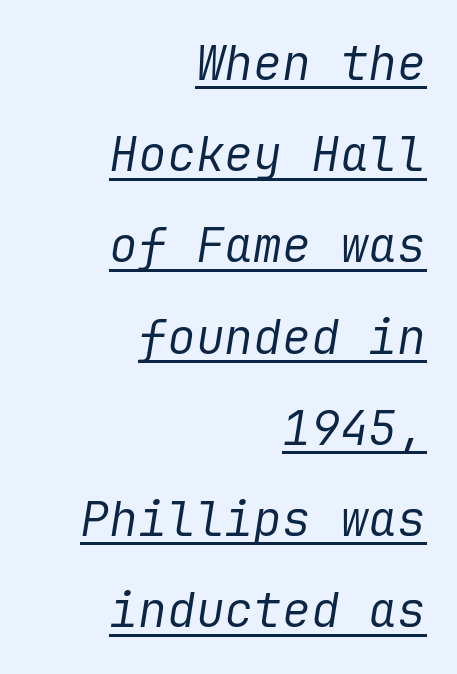
{"italic": "yes", "lean": "right", "slant_degrees": 9, "bold": "no", "weight": "regular", "width": "normal", "stroke_contrast": "low", "x_height": "medium", "underline": "yes", "align": "right", "line_spacing": "loose", "line_spacing_ratio": 1.9, "letter_spacing": "normal", "letter_spacing_em": 0.0, "glyph_px": 48}
